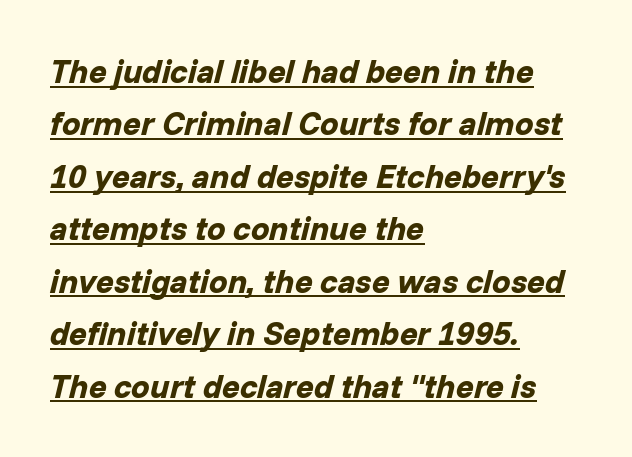
A rule runs beneath these lines of type. Compared with an ordinary text face, these strokes are far heavier — a full bold. Here the glyphs are tracked normally, forming tight word shapes. If you measured baseline to baseline, you'd find a middling distance. Looks like regular typesetting: each glyph gets only the width it needs.
